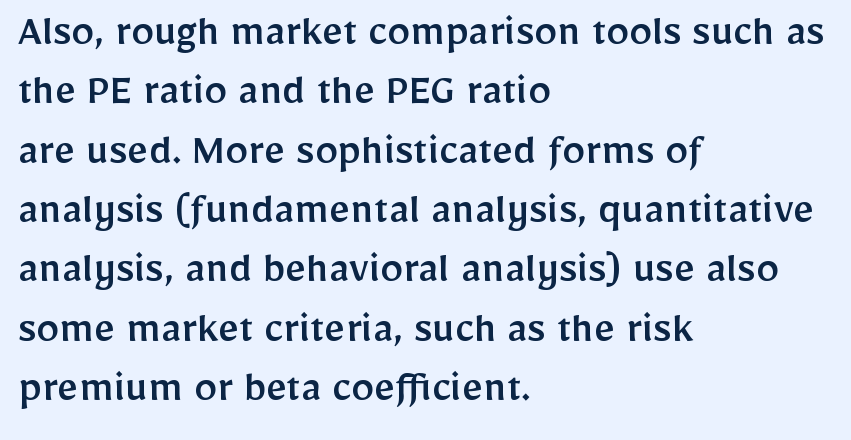
{"serif": "no", "italic": "no", "width": "normal", "stroke_contrast": "low", "x_height": "medium", "monospaced": "no", "underline": "no", "align": "left", "line_spacing": "normal", "line_spacing_ratio": 1.29, "letter_spacing": "normal", "letter_spacing_em": 0.0, "glyph_px": 46}
